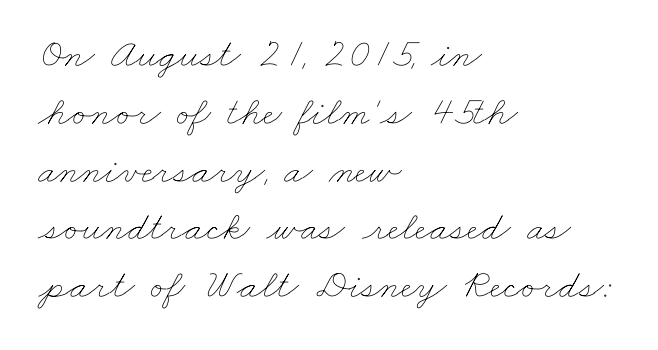
Q: Is the text bold? A: No.
Q: Is the text underlined? A: No.
Q: How is the paragraph aligned? A: Left-aligned.
Q: Is the spacing between letters normal or unusually wide? A: Normal.
Q: Is the spacing between lines tight, normal or loose? A: Normal.
Q: Width (condensed, normal, or wide)? A: Wide.
Q: Stroke contrast? A: Low.
Q: x-height? A: Small.
Q: Monospaced? A: No.
